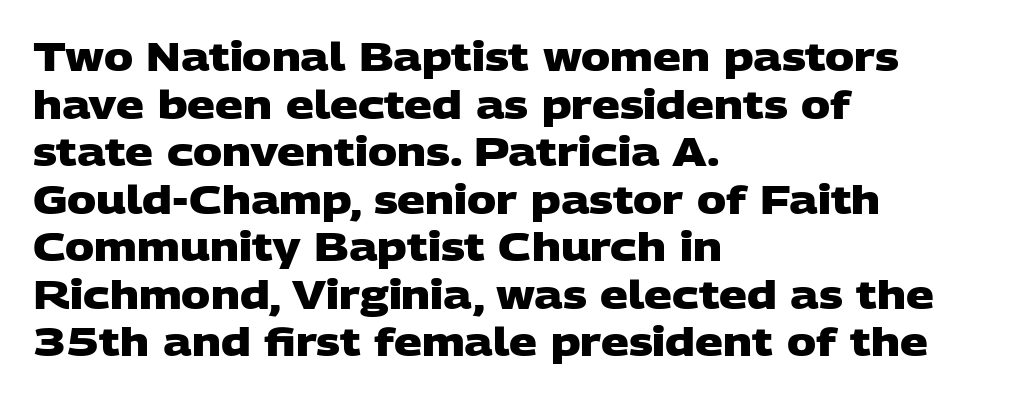
I'd call this a sans setting — the letters go barefoot. Line starts are locked; line ends wander. Glance below the letters and you will spot only blank space. Nobody touched the tracking dial on this one. Weight check: bold — yes, fully. Here the designer chose a conventional face with non-uniform glyph widths.
